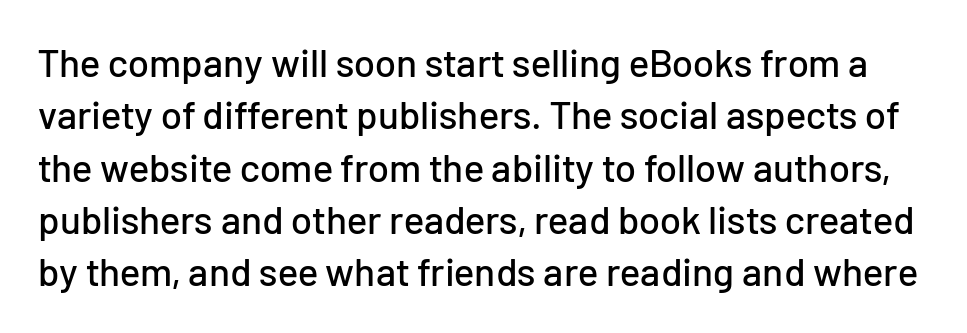
Font category for this specimen: sans-serif. Just letters on the line, the space beneath them empty. This sample uses plain, unmodified letter spacing. The passage shown is typed in a proportional face where columns would drift. A typesetter would mark this as roman, not italic.
